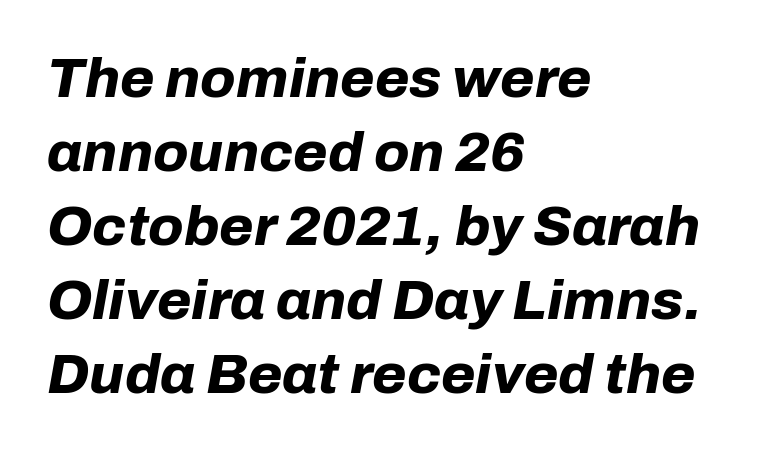
Q: Is the text bold? A: Yes.
Q: Is the text italic (slanted)? A: Yes, it leans right by about 10 degrees.
Q: Is the text underlined? A: No.
Q: How is the paragraph aligned? A: Left-aligned.
Q: Is the spacing between letters normal or unusually wide? A: Normal.
Q: Is the spacing between lines tight, normal or loose? A: Normal.
Q: Width (condensed, normal, or wide)? A: Normal.
Q: Stroke contrast? A: Low.
Q: x-height? A: Medium.
Q: Monospaced? A: No.
